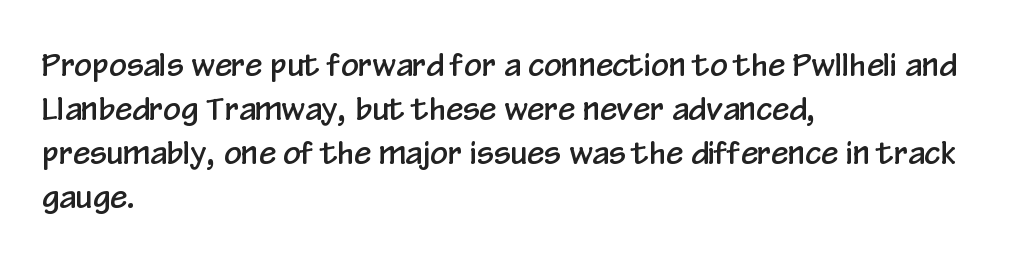
Q: Is the text italic (slanted)? A: No, it is upright.
Q: Is the typeface a serif or a sans-serif typeface? A: Sans-serif.
Q: Is the text underlined? A: No.
Q: How is the paragraph aligned? A: Left-aligned.
Q: Is the spacing between letters normal or unusually wide? A: Normal.
Q: Is the spacing between lines tight, normal or loose? A: Normal.
Q: Width (condensed, normal, or wide)? A: Condensed.
Q: Stroke contrast? A: Low.
Q: x-height? A: Medium.
Q: Monospaced? A: No.
